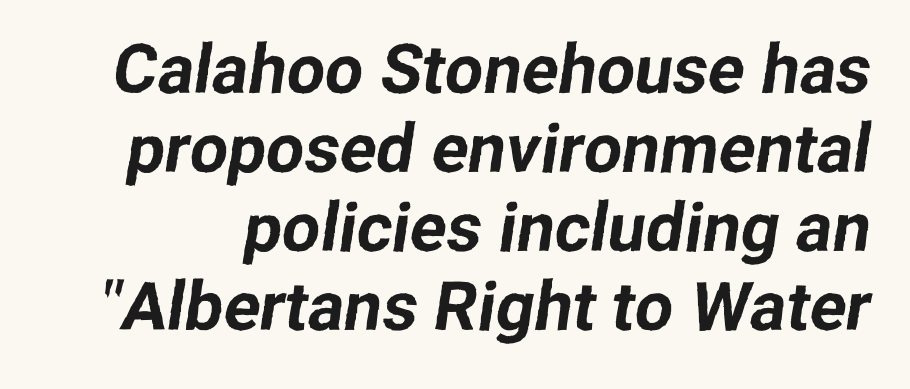
Q: Is the typeface a serif or a sans-serif typeface? A: Sans-serif.
Q: Is the text underlined? A: No.
Q: Is the spacing between letters normal or unusually wide? A: Normal.
Q: Width (condensed, normal, or wide)? A: Normal.
Q: Stroke contrast? A: Low.
Q: x-height? A: Medium.
Q: Monospaced? A: No.
